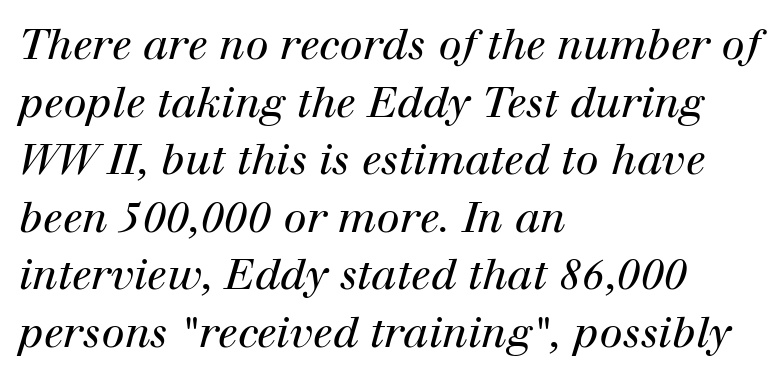
The image shows 42 px regular-weight serif type, italic (leaning right); set left-aligned, normal line spacing (1.37x), normal letter spacing, not underlined; high stroke contrast and a medium x-height.
